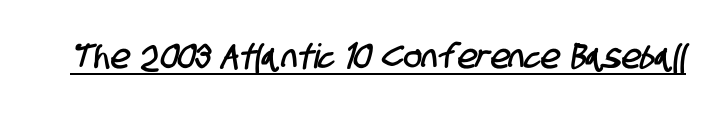
{"serif": "no", "width": "condensed", "stroke_contrast": "low", "x_height": "large", "monospaced": "no", "underline": "yes", "letter_spacing": "normal", "letter_spacing_em": 0.0, "glyph_px": 34}
